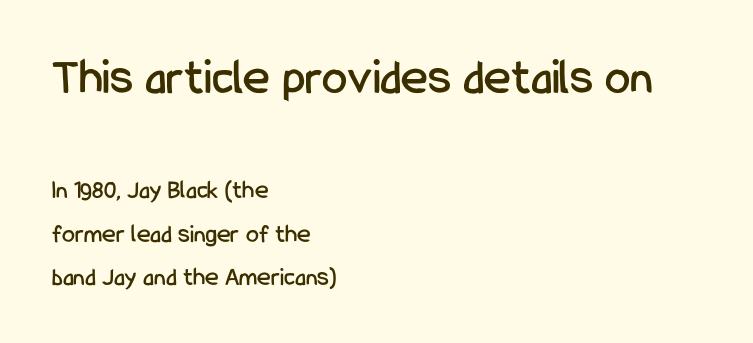
{"serif": "no", "italic": "no", "width": "condensed", "stroke_contrast": "low", "x_height": "medium", "monospaced": "no", "underline": "no", "align": "left", "line_spacing": "normal", "line_spacing_ratio": 1.66, "letter_spacing": "normal", "letter_spacing_em": 0.0, "larger_block": "first", "size_ratio": 1.96, "glyph_px": 51}
